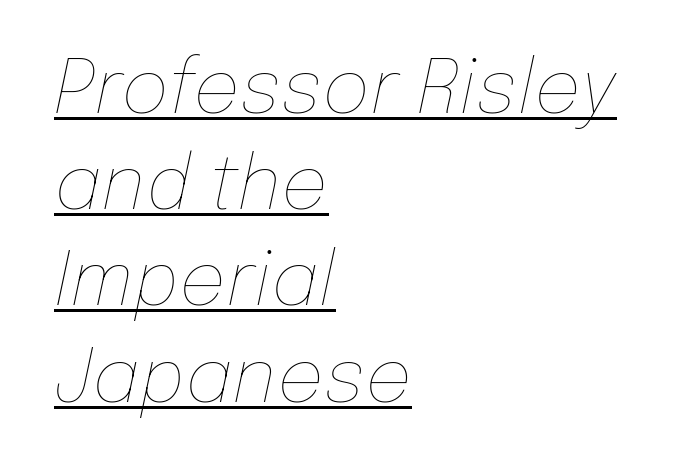
Note the varied advance widths — an 'i' is clearly narrower than an 'm'. Words appear dense and cohesive because spacing is normal. Horizontal alignment here is leftward, the default for most running prose. Evenly set lines give the paragraph a standard silhouette.
